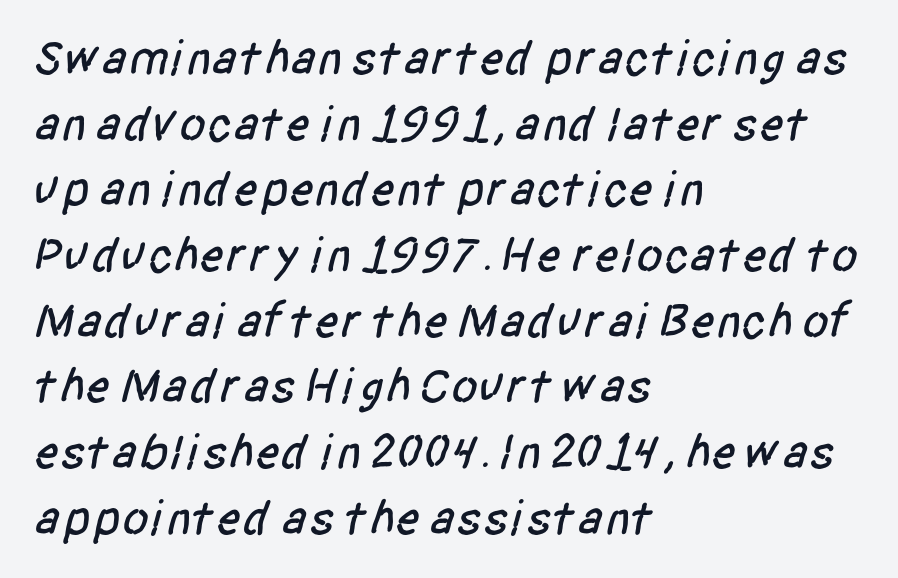
Q: Is the typeface a serif or a sans-serif typeface? A: Sans-serif.
Q: Is the text underlined? A: No.
Q: How is the paragraph aligned? A: Left-aligned.
Q: Is the spacing between letters normal or unusually wide? A: Normal.
Q: Is the spacing between lines tight, normal or loose? A: Normal.
Q: Width (condensed, normal, or wide)? A: Condensed.
Q: Stroke contrast? A: Low.
Q: x-height? A: Large.
Q: Monospaced? A: No.
